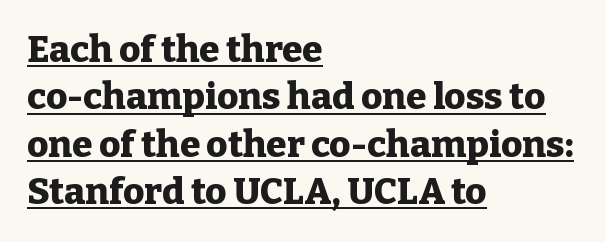
{"serif": "yes", "italic": "no", "bold": "yes", "weight": "heavy", "width": "normal", "stroke_contrast": "low", "x_height": "medium", "monospaced": "no", "underline": "yes", "align": "left", "line_spacing": "normal", "line_spacing_ratio": 1.28, "letter_spacing": "normal", "letter_spacing_em": 0.0, "glyph_px": 37}
